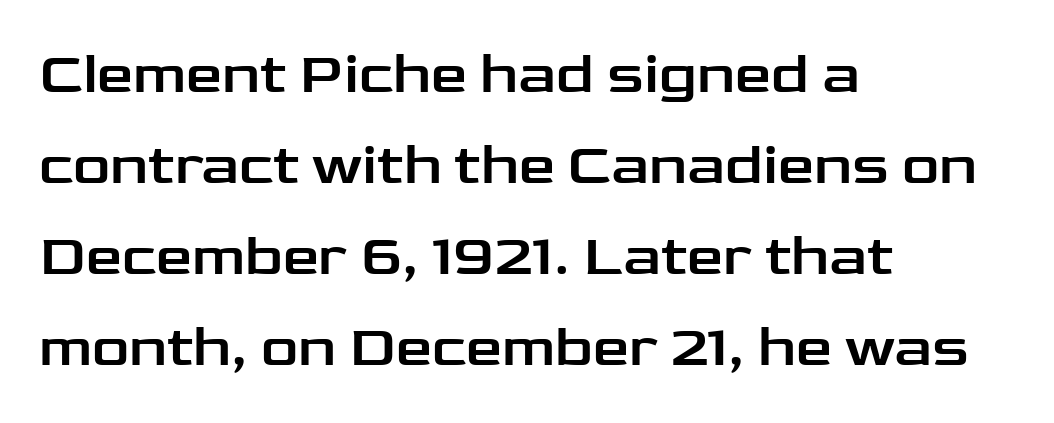
The rendering uses natural spacing where letterforms have individual widths. Rows of type keep a routine distance in the vertical direction. A bare baseline throughout the passage. Compared with a centered layout, this one pins lines to the left instead. The typography opts for an upright posture over an oblique one. Short note: letters normally spaced.
